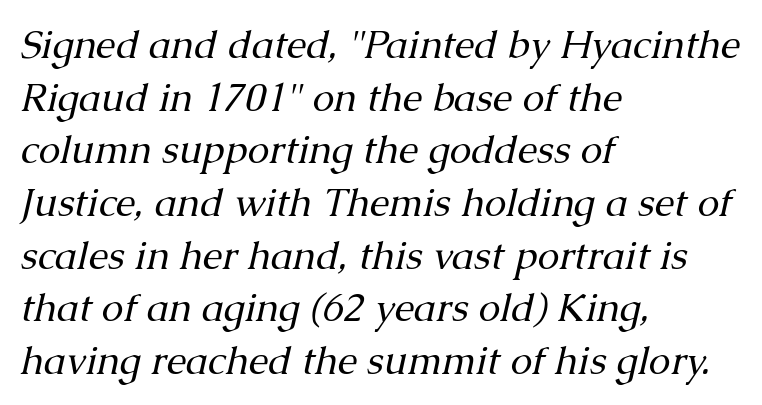
{"serif": "yes", "italic": "yes", "lean": "right", "slant_degrees": 13, "bold": "no", "weight": "regular", "width": "normal", "stroke_contrast": "medium", "x_height": "medium", "monospaced": "no", "underline": "no", "align": "left", "line_spacing": "normal", "line_spacing_ratio": 1.35, "letter_spacing": "normal", "letter_spacing_em": 0.0, "glyph_px": 39}
